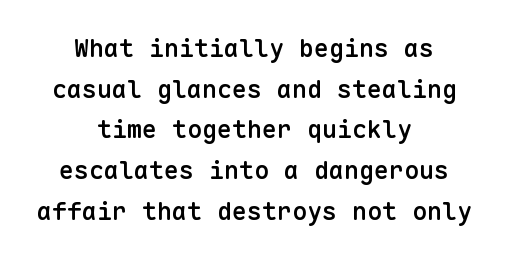
The image shows 25 px text type, upright; set centered, normal line spacing (1.63x), normal letter spacing, not underlined.
